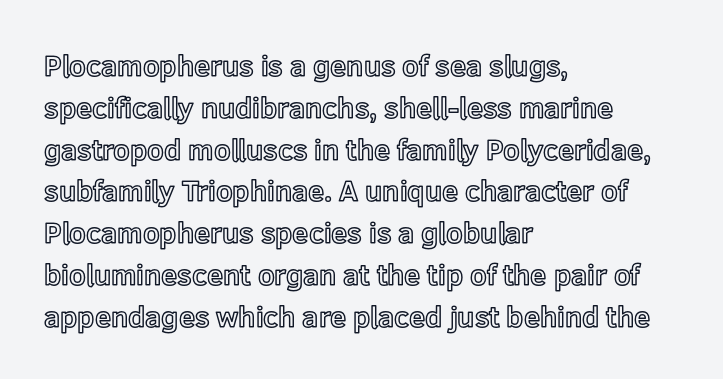
The image shows 29 px text type, upright; set left-aligned, normal line spacing (1.44x), normal letter spacing, not underlined; a medium x-height.
